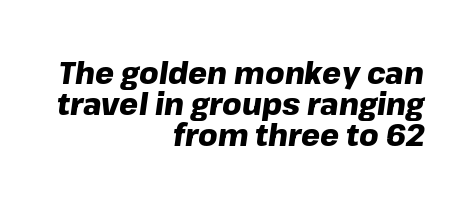
{"italic": "yes", "lean": "right", "slant_degrees": 8, "bold": "yes", "weight": "heavy", "width": "normal", "stroke_contrast": "low", "x_height": "medium", "monospaced": "no", "underline": "no", "align": "right", "line_spacing": "tight", "line_spacing_ratio": 1.04, "letter_spacing": "normal", "letter_spacing_em": 0.0, "glyph_px": 30}
